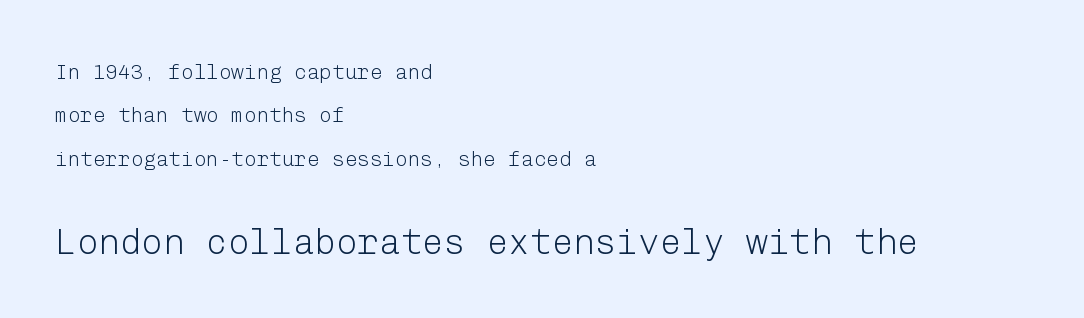
The image shows 36 px light sans-serif type, upright; set left-aligned, loose line spacing (2.06x), normal letter spacing, not underlined; the second (bottom) block is 1.71x larger; low stroke contrast and a medium x-height.
